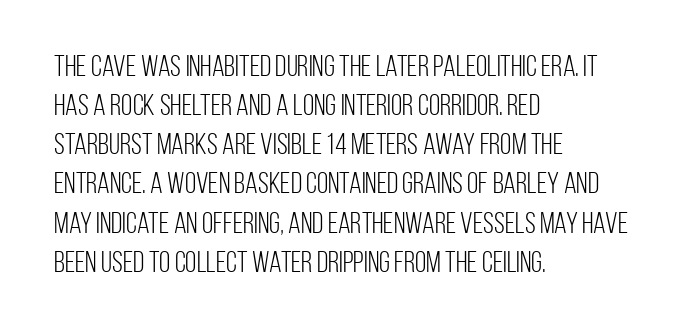
Q: Is the text bold? A: No.
Q: Is the text italic (slanted)? A: No, it is upright.
Q: Is the typeface a serif or a sans-serif typeface? A: Sans-serif.
Q: Is the text underlined? A: No.
Q: How is the paragraph aligned? A: Left-aligned.
Q: Is the spacing between letters normal or unusually wide? A: Normal.
Q: Is the spacing between lines tight, normal or loose? A: Normal.
Q: Width (condensed, normal, or wide)? A: Condensed.
Q: Stroke contrast? A: Low.
Q: x-height? A: Large.
Q: Monospaced? A: No.
